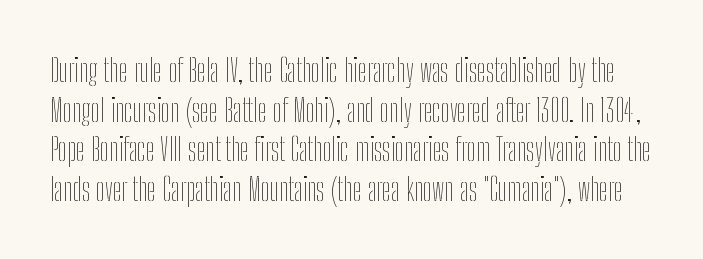
{"italic": "no", "bold": "no", "weight": "thin", "width": "condensed", "stroke_contrast": "low", "x_height": "medium", "monospaced": "no", "underline": "no", "line_spacing_ratio": 1.24, "letter_spacing": "normal", "letter_spacing_em": 0.0, "glyph_px": 32}
